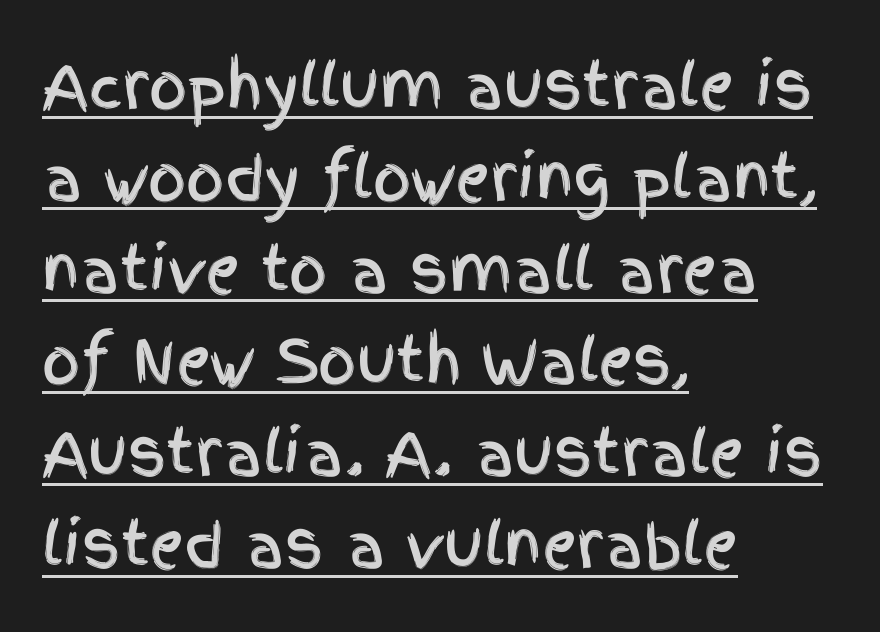
{"serif": "no", "italic": "no", "width": "condensed", "x_height": "large", "monospaced": "no", "underline": "yes", "align": "left", "line_spacing": "normal", "line_spacing_ratio": 1.53, "letter_spacing": "normal", "letter_spacing_em": 0.0, "glyph_px": 60}
